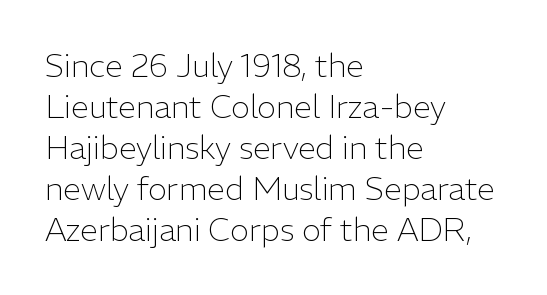
The image shows 32 px light sans-serif type, upright; set left-aligned, normal line spacing (1.28x), normal letter spacing, not underlined; low stroke contrast and a medium x-height.
